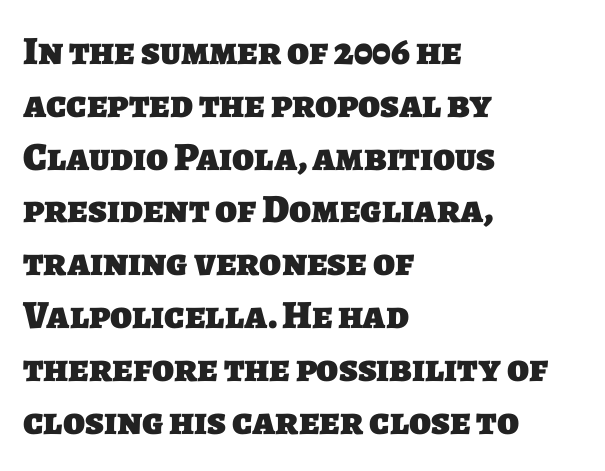
Q: Is the text bold? A: Yes.
Q: Is the typeface a serif or a sans-serif typeface? A: Sans-serif.
Q: Is the text underlined? A: No.
Q: How is the paragraph aligned? A: Left-aligned.
Q: Is the spacing between letters normal or unusually wide? A: Normal.
Q: Is the spacing between lines tight, normal or loose? A: Normal.
Q: Width (condensed, normal, or wide)? A: Normal.
Q: Stroke contrast? A: Low.
Q: x-height? A: Large.
Q: Monospaced? A: No.
